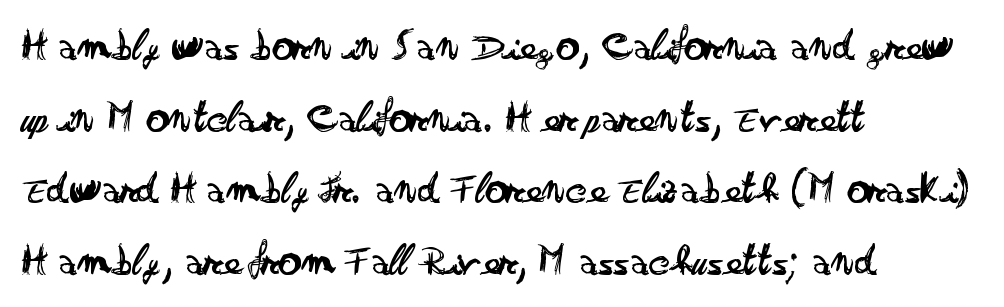
{"serif": "no", "italic": "no", "bold": "no", "weight": "regular", "width": "wide", "stroke_contrast": "low", "x_height": "small", "monospaced": "no", "underline": "no", "align": "left", "line_spacing": "normal", "line_spacing_ratio": 1.59, "letter_spacing": "normal", "letter_spacing_em": 0.0, "glyph_px": 45}
